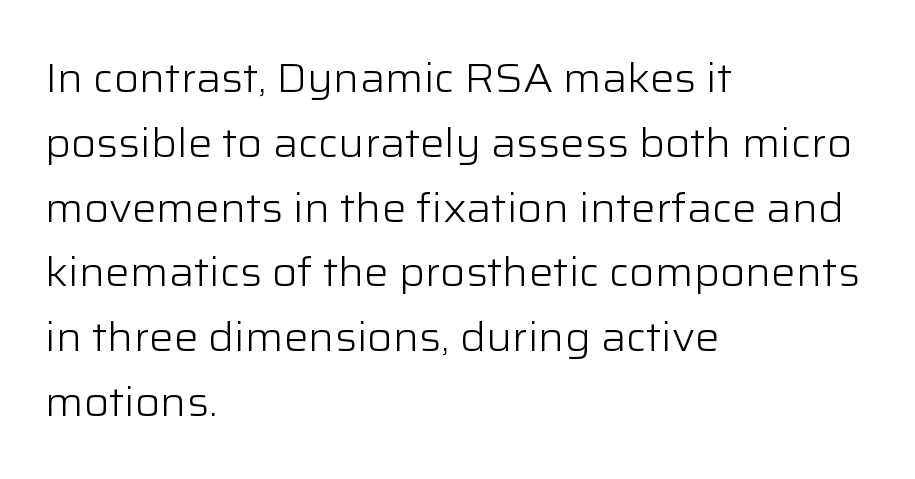
Q: Is the text bold? A: No.
Q: Is the text italic (slanted)? A: No, it is upright.
Q: Is the typeface a serif or a sans-serif typeface? A: Sans-serif.
Q: Is the text underlined? A: No.
Q: How is the paragraph aligned? A: Left-aligned.
Q: Is the spacing between letters normal or unusually wide? A: Normal.
Q: Is the spacing between lines tight, normal or loose? A: Normal.
Q: Width (condensed, normal, or wide)? A: Normal.
Q: Stroke contrast? A: Low.
Q: x-height? A: Medium.
Q: Monospaced? A: No.
